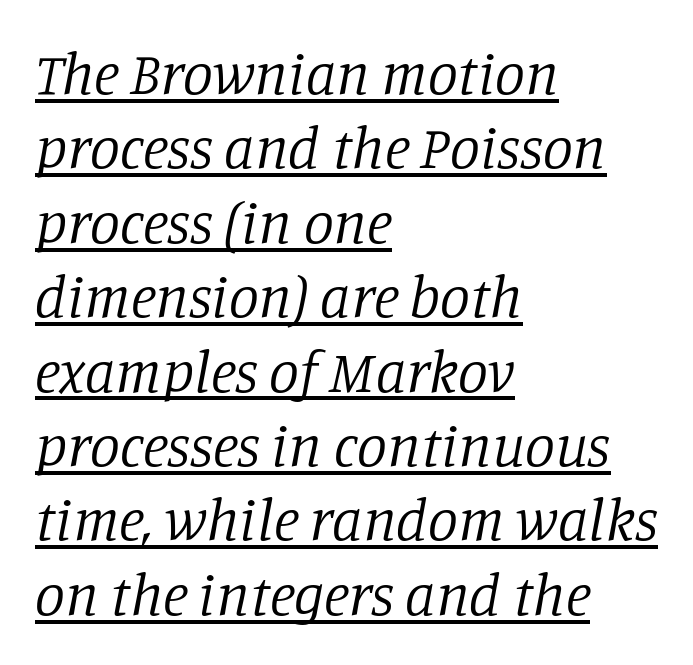
Each letter keeps its own natural width here, so spacing adapts to shape. Designer's note — italics engaged. Letter spacing: default. These lines stack with their left ends in a neat column. The letters carry serifs — small finishing strokes at the ends of their stems.
